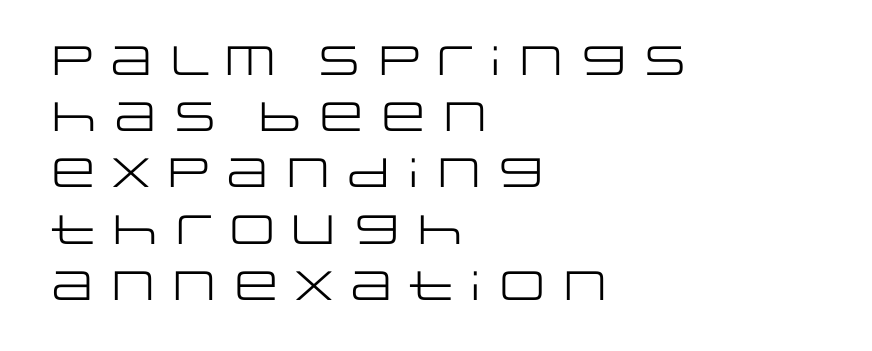
{"serif": "no", "italic": "no", "bold": "no", "weight": "regular", "width": "wide", "stroke_contrast": "low", "x_height": "large", "monospaced": "no", "underline": "no", "align": "left", "line_spacing": "normal", "line_spacing_ratio": 1.37, "letter_spacing": "normal", "letter_spacing_em": 0.0, "glyph_px": 41}
